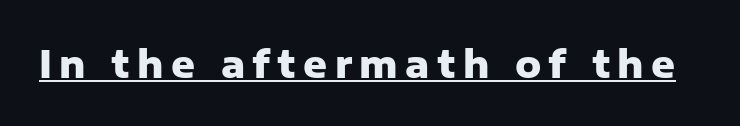
Substantial extra tracking has been applied to these lines. The face used here has the dense, thick strokes of a bold. Caption: lettering with a line underneath. These lines were composed using upright roman letters.
